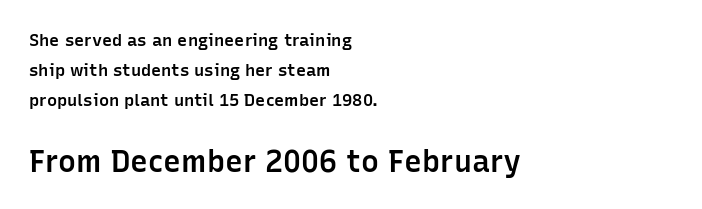
Characters follow at the spacing the type designer built in. Ordinary non-slanted type is in use. Serifs: no, the terminals of the letterforms are clean. Its strokes are somewhat broadened, the hallmark of semibold type. The lines are quadded left. You could not count columns in this text — the font is proportionally spaced.
